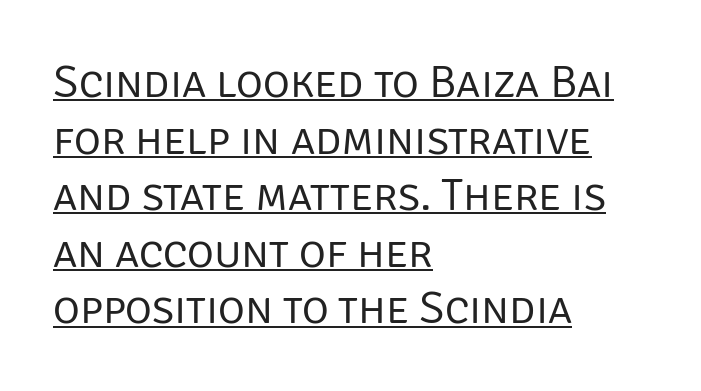
{"serif": "no", "italic": "no", "bold": "no", "weight": "regular", "width": "normal", "stroke_contrast": "low", "x_height": "large", "monospaced": "no", "underline": "yes", "align": "left", "line_spacing_ratio": 1.23, "letter_spacing": "normal", "letter_spacing_em": 0.0, "glyph_px": 46}
